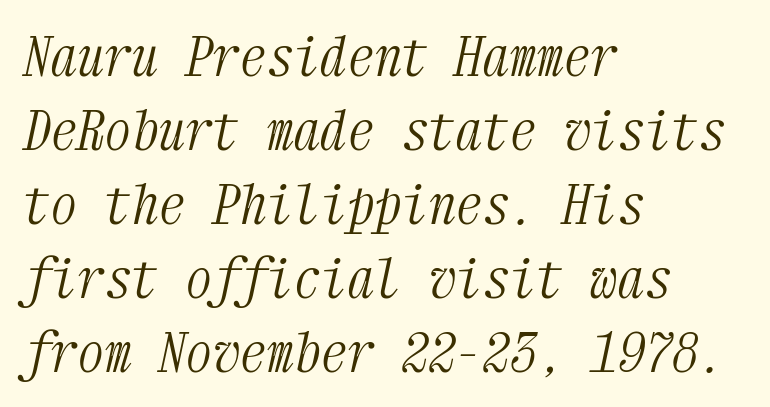
Compared with ordinary roman type, these characters are visibly tilted. Line starts are locked; line ends wander. Honestly, the letter spacing is just normal — you wouldn't notice it. Unbolded letterforms with no extra heft. Does the type have serifs? Yes, each stem ends in a small foot. The face used here is monospaced, like something from a code editor.
